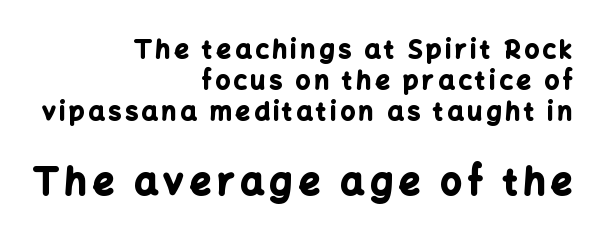
The image shows 37 px bold sans-serif type, upright; set right-aligned, line spacing 1.24x, not underlined; the second (bottom) block is 1.48x larger; low stroke contrast and a medium x-height.
